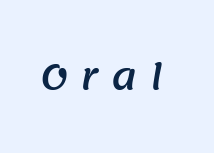
The image shows 35 px sans-serif type; set unusually wide letter spacing (+0.37 em), not underlined; medium stroke contrast and a large x-height.
